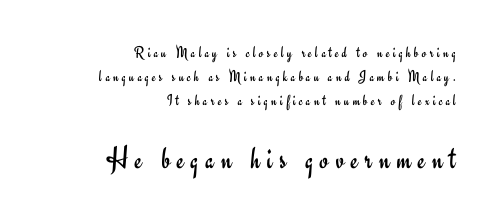
Grotesque or geometric, the face here clearly has no serifs. The later block is typeset at a bigger size than the earlier block. Baseline-to-baseline distance is the conventional proportion of letter height. The passage shown is not underscored anywhere. In terms of letterspacing, this is a distinctly airy, spread setting.
